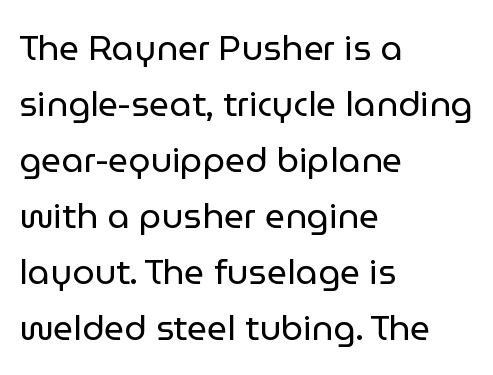
Horizontally, the lines are justified to the leading edge only. Does extra space separate the letters? No, they use regular spacing. When letters stand straight like this, we call the style roman or upright. The weight tops out at a normal text grade.
